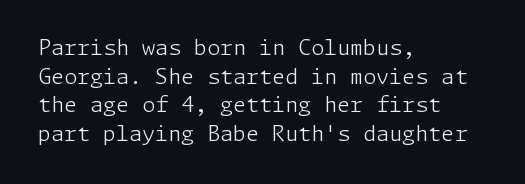
Line beginnings align vertically; line endings do not. Whoever set this chose a conventional vertical rhythm. Stroke mass is kept to a normal reading level or below. Nobody touched the tracking dial on this one.
